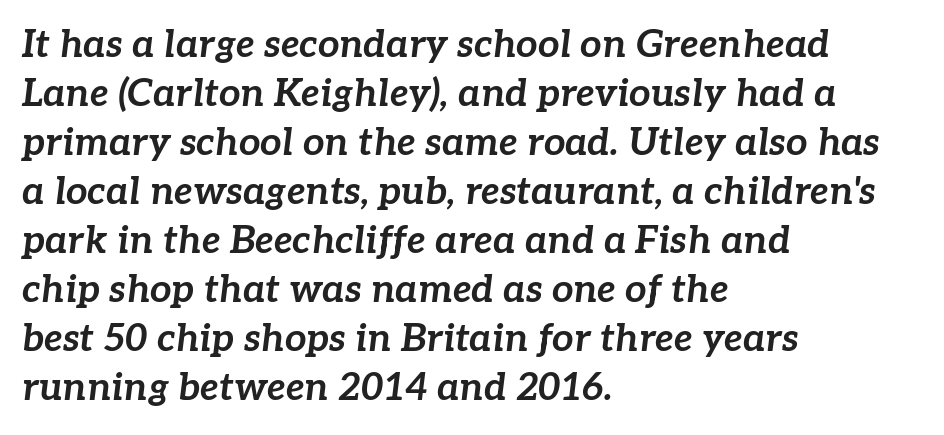
{"italic": "yes", "lean": "right", "slant_degrees": 7, "bold": "yes", "weight": "bold", "width": "normal", "stroke_contrast": "low", "x_height": "medium", "monospaced": "no", "underline": "no", "align": "left", "line_spacing": "normal", "line_spacing_ratio": 1.29, "letter_spacing": "normal", "letter_spacing_em": 0.0, "glyph_px": 38}
